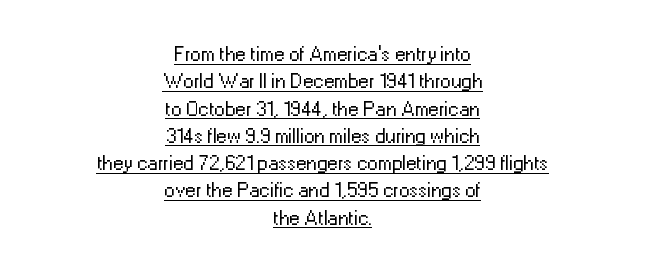
The image shows 21 px text type, upright; set centered, normal line spacing (1.3x), normal letter spacing, underlined.
